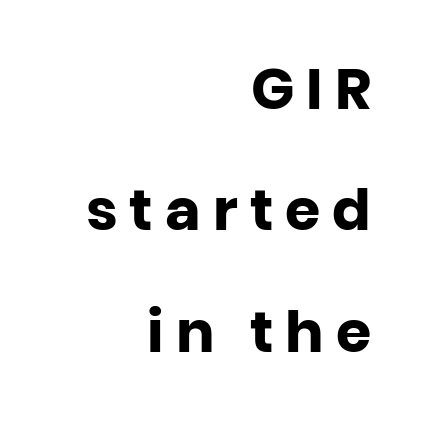
{"serif": "no", "italic": "no", "bold": "yes", "weight": "heavy", "width": "normal", "stroke_contrast": "low", "x_height": "large", "monospaced": "no", "underline": "no", "align": "right", "line_spacing": "loose", "line_spacing_ratio": 2.13, "letter_spacing": "wide", "letter_spacing_em": 0.21, "glyph_px": 57}
